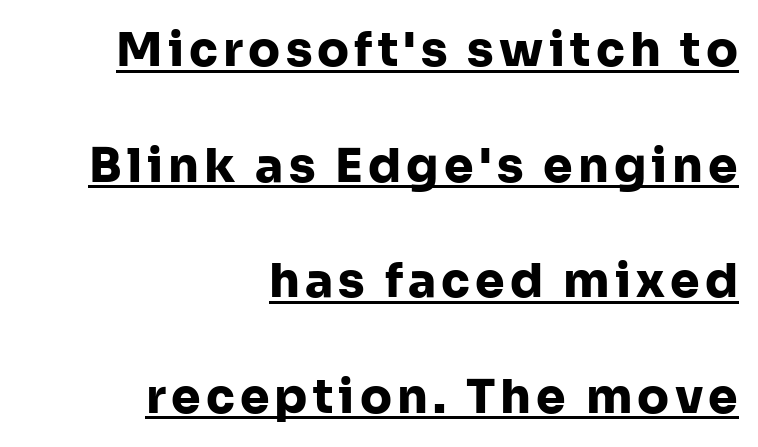
{"serif": "no", "italic": "no", "bold": "yes", "weight": "heavy", "width": "normal", "stroke_contrast": "low", "x_height": "medium", "monospaced": "no", "underline": "yes", "align": "right", "line_spacing": "loose", "line_spacing_ratio": 2.46, "glyph_px": 47}
